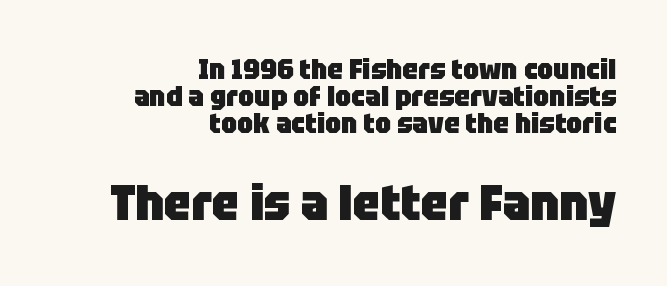
The image shows 49 px heavy sans-serif type, upright; set right-aligned, tight line spacing (0.96x), normal letter spacing, not underlined; the second (bottom) block is 1.75x larger; low stroke contrast and a large x-height.
